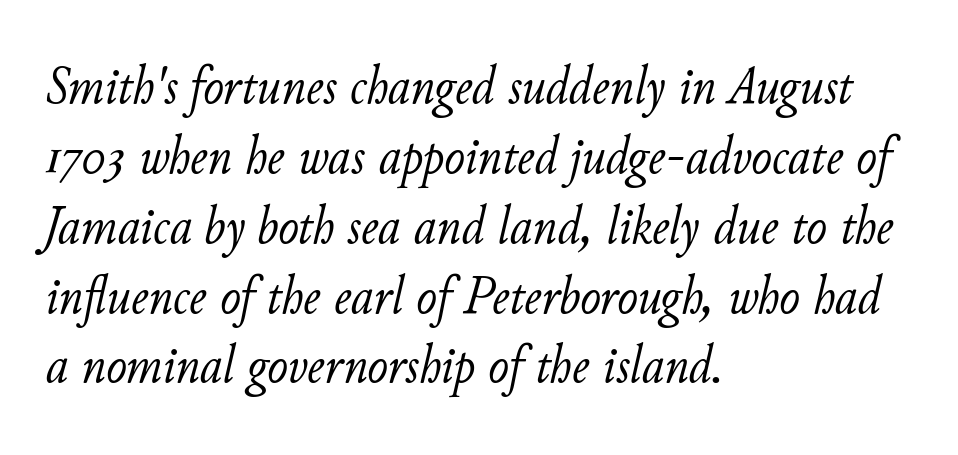
Q: Is the text bold? A: No.
Q: Is the text italic (slanted)? A: Yes, it leans right by about 11 degrees.
Q: Is the text underlined? A: No.
Q: How is the paragraph aligned? A: Left-aligned.
Q: Is the spacing between letters normal or unusually wide? A: Normal.
Q: Is the spacing between lines tight, normal or loose? A: Normal.
Q: Width (condensed, normal, or wide)? A: Normal.
Q: Stroke contrast? A: Low.
Q: x-height? A: Small.
Q: Monospaced? A: No.
